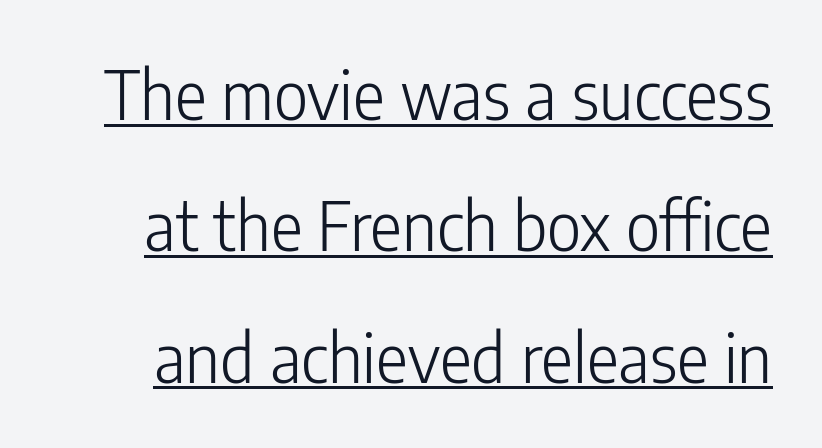
What's the leading like? Stretched, with rows far apart. Tracking here is standard; glyphs follow each other at the usual distance. You can tell it's not italic because the verticals are truly vertical. The font sits on the lighter half of the weight spectrum, regular included.
